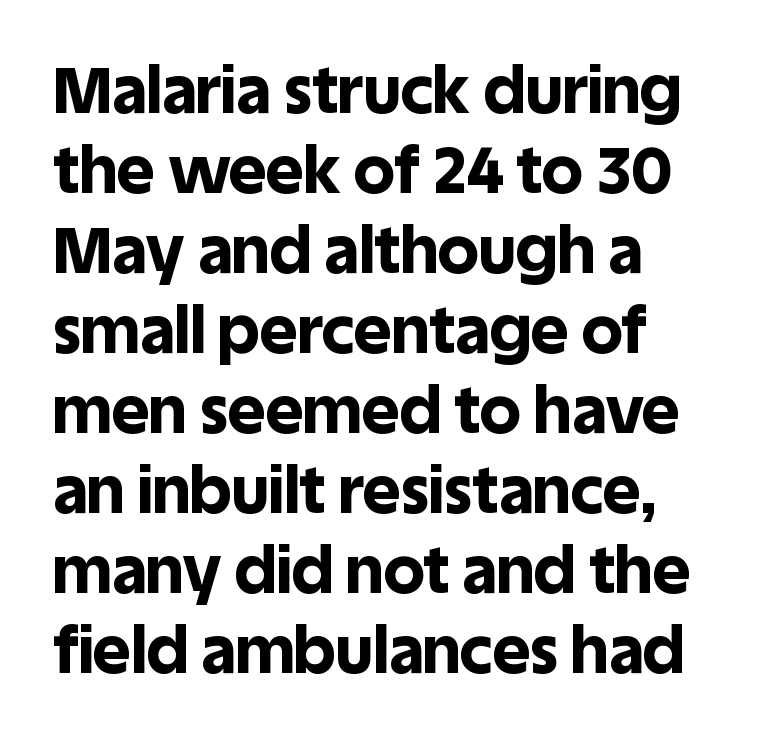
{"serif": "no", "italic": "no", "bold": "yes", "weight": "bold", "width": "normal", "x_height": "large", "monospaced": "no", "underline": "no", "align": "left", "line_spacing_ratio": 1.23, "letter_spacing": "normal", "letter_spacing_em": 0.0, "glyph_px": 65}
